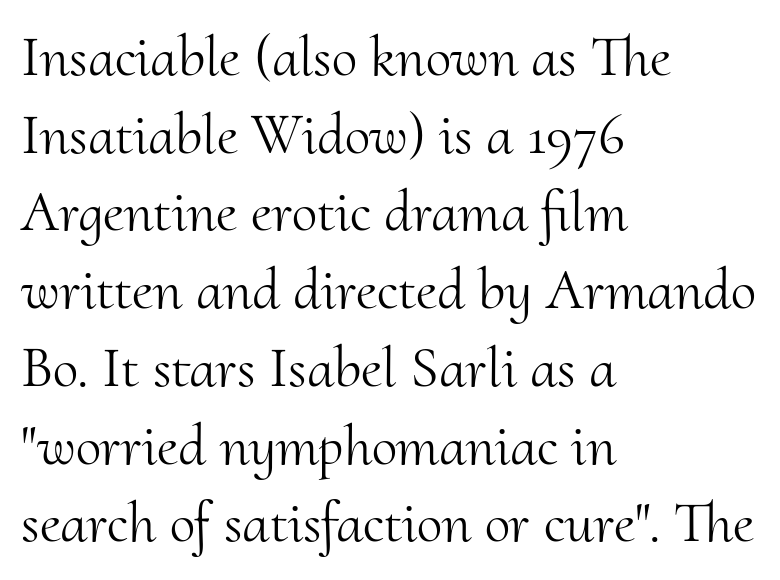
The image shows 58 px light serif type, upright; set left-aligned, normal line spacing (1.34x), normal letter spacing, not underlined; medium stroke contrast and a small x-height.
